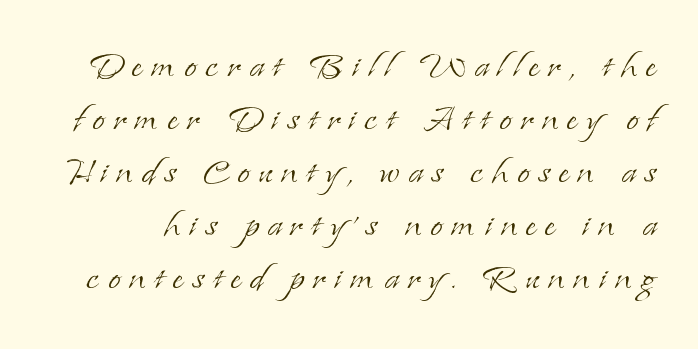
The image shows 45 px light serif type; set line spacing 1.18x, not underlined; low stroke contrast and a small x-height.
